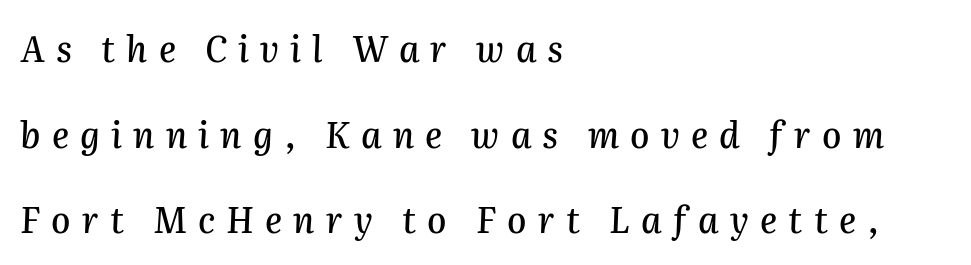
The image shows 35 px text type, italic (leaning right); set left-aligned, loose line spacing (2.45x), unusually wide letter spacing (+0.32 em), not underlined; medium stroke contrast and a medium x-height.
